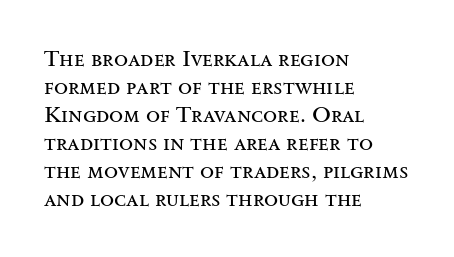
The image shows 23 px text type, upright; set left-aligned, line spacing 1.22x, normal letter spacing, not underlined.
